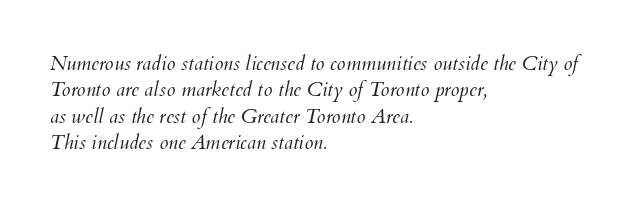
{"italic": "yes", "lean": "right", "slant_degrees": 12, "bold": "no", "underline": "no", "align": "left", "line_spacing": "normal", "line_spacing_ratio": 1.32, "letter_spacing": "normal", "letter_spacing_em": 0.0, "glyph_px": 20}
